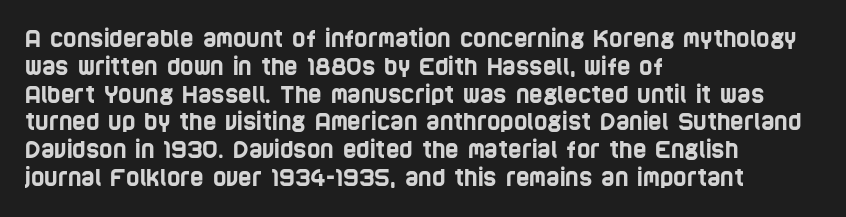
Q: Is the text underlined? A: No.
Q: How is the paragraph aligned? A: Left-aligned.
Q: Is the spacing between letters normal or unusually wide? A: Normal.
